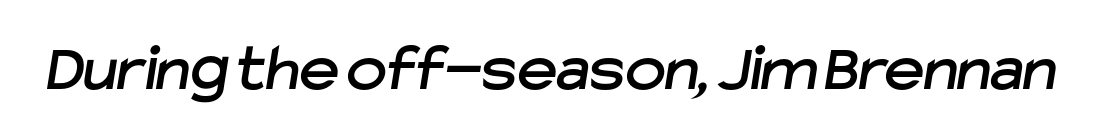
Varying glyph widths throughout — classic text-font behaviour. Look at the bottom of the vertical strokes: they stop flat, with no serifs. The passage shown has conventional tracking throughout. Only glyphs here, with clear space below each row.
